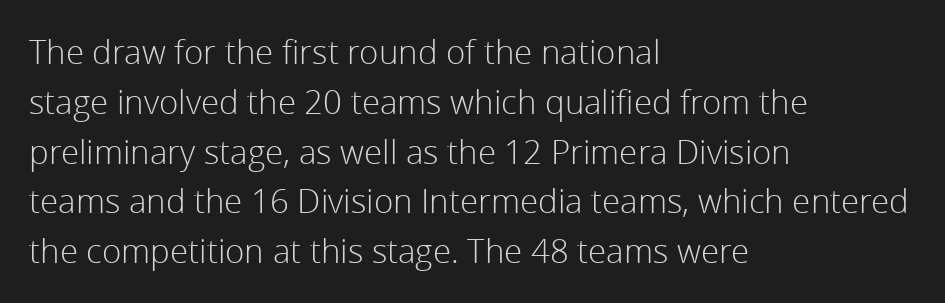
{"serif": "no", "italic": "no", "bold": "no", "weight": "light", "width": "normal", "stroke_contrast": "low", "x_height": "medium", "monospaced": "no", "underline": "no", "align": "left", "line_spacing": "normal", "line_spacing_ratio": 1.51, "letter_spacing": "normal", "letter_spacing_em": 0.0, "glyph_px": 33}
